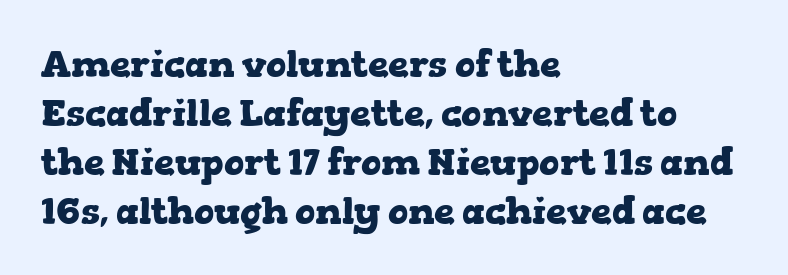
{"serif": "yes", "italic": "no", "bold": "yes", "weight": "heavy", "width": "wide", "stroke_contrast": "low", "x_height": "medium", "monospaced": "no", "underline": "no", "align": "left", "line_spacing": "normal", "line_spacing_ratio": 1.32, "letter_spacing": "normal", "letter_spacing_em": 0.0, "glyph_px": 37}
